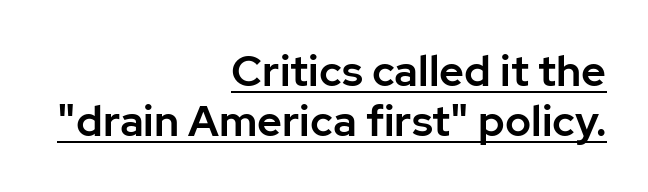
The image shows 43 px sans-serif type, upright; set right-aligned, line spacing 1.16x, normal letter spacing, underlined; low stroke contrast and a medium x-height.
